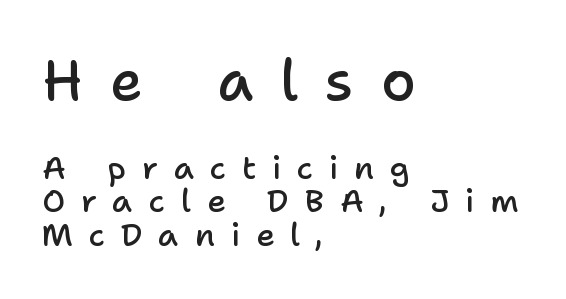
The image shows 56 px semibold sans-serif type, upright; set left-aligned, tight line spacing (1.05x), unusually wide letter spacing (+0.49 em), not underlined; the first (top) block is 1.75x larger; low stroke contrast and a medium x-height.
